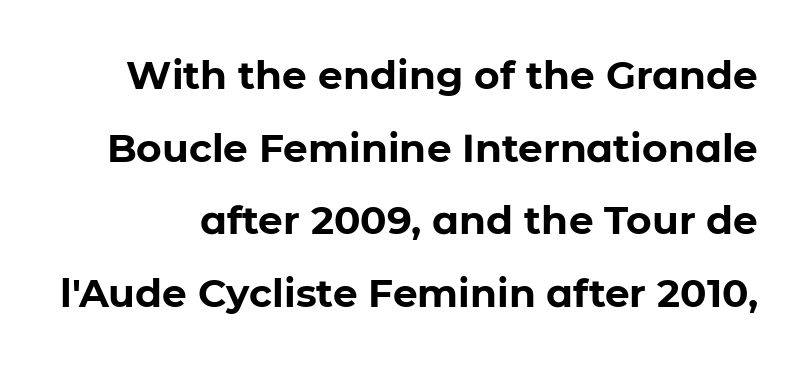
This sample has the flowing, uneven cadence of proportional lettering. The letters carry no serifs — their stems end cleanly without finishing strokes. Strokes here are thick enough to call this a true bold. Posture: straight, roman, zero tilt.
